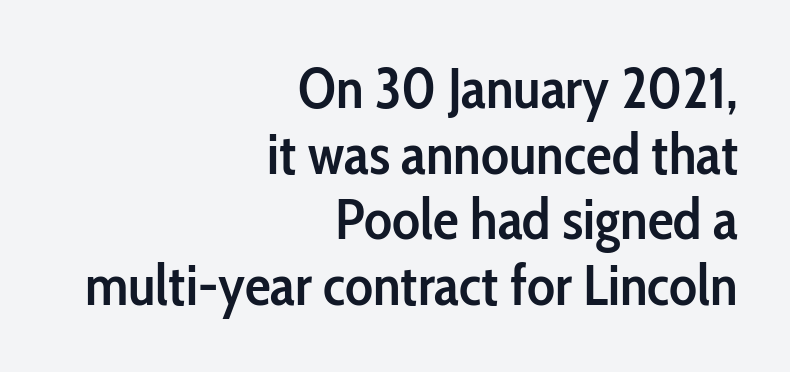
Q: Is the text bold? A: Semi-bold.
Q: Is the text italic (slanted)? A: No, it is upright.
Q: Is the typeface a serif or a sans-serif typeface? A: Sans-serif.
Q: Is the text underlined? A: No.
Q: How is the paragraph aligned? A: Right-aligned.
Q: Is the spacing between letters normal or unusually wide? A: Normal.
Q: Is the spacing between lines tight, normal or loose? A: Tight.
Q: Width (condensed, normal, or wide)? A: Condensed.
Q: Stroke contrast? A: Low.
Q: x-height? A: Medium.
Q: Monospaced? A: No.
